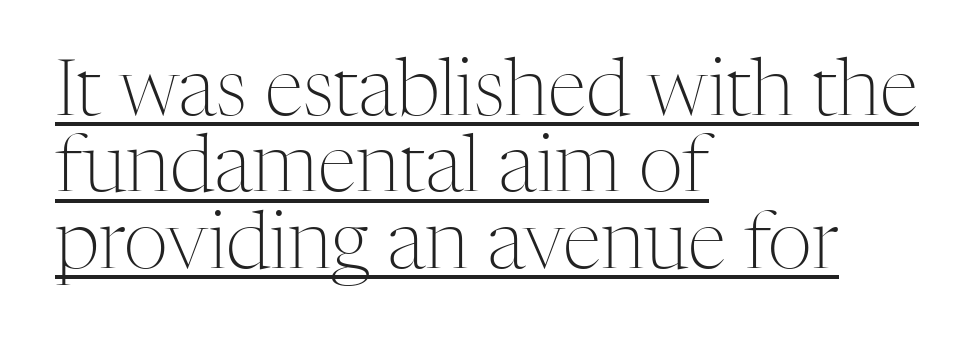
{"serif": "yes", "italic": "no", "bold": "no", "weight": "light", "width": "normal", "stroke_contrast": "medium", "x_height": "medium", "monospaced": "no", "underline": "yes", "align": "left", "line_spacing": "tight", "line_spacing_ratio": 0.98, "letter_spacing": "normal", "letter_spacing_em": 0.0, "glyph_px": 78}
